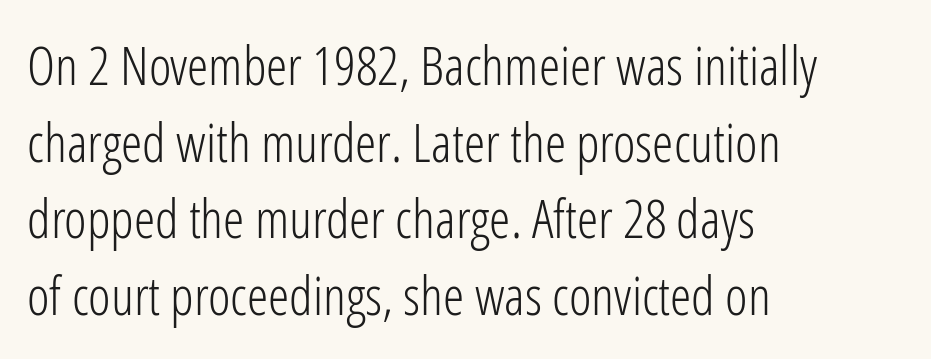
{"serif": "no", "italic": "no", "bold": "no", "weight": "light", "width": "condensed", "stroke_contrast": "low", "x_height": "medium", "monospaced": "no", "underline": "no", "align": "left", "line_spacing": "normal", "line_spacing_ratio": 1.42, "letter_spacing": "normal", "letter_spacing_em": 0.0, "glyph_px": 54}
